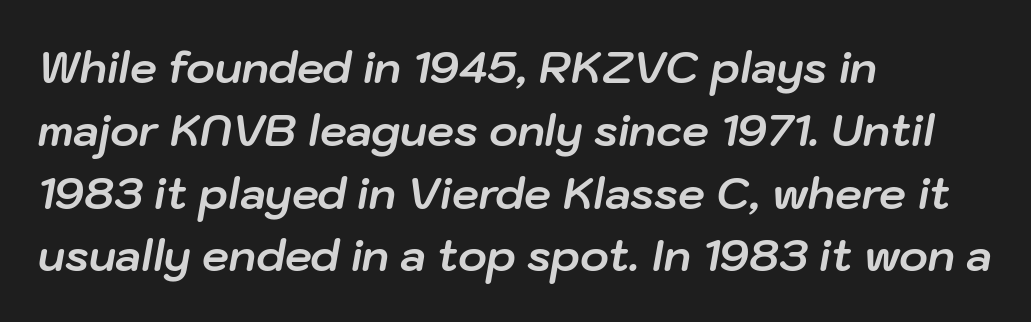
The rendering uses a bold face; every stroke is thick and dark. Each word holds together tightly as a unit, with standard inter-letter gaps. A typesetter would call this leading conventional body-copy spacing. No word sits above an underline. Slant detected: the letters are inclined.
